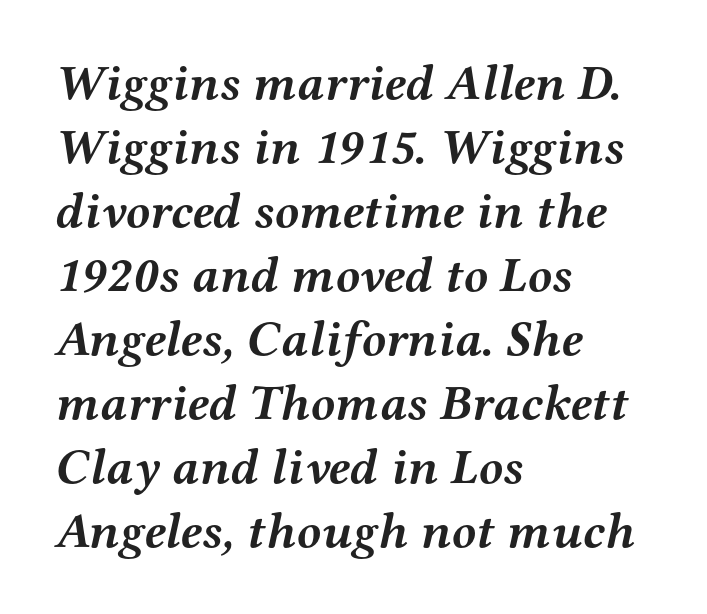
{"serif": "yes", "italic": "yes", "lean": "right", "slant_degrees": 12, "bold": "yes", "weight": "semibold", "width": "wide", "stroke_contrast": "medium", "x_height": "medium", "monospaced": "no", "underline": "no", "align": "left", "line_spacing": "normal", "line_spacing_ratio": 1.28, "letter_spacing": "normal", "letter_spacing_em": 0.0, "glyph_px": 50}
